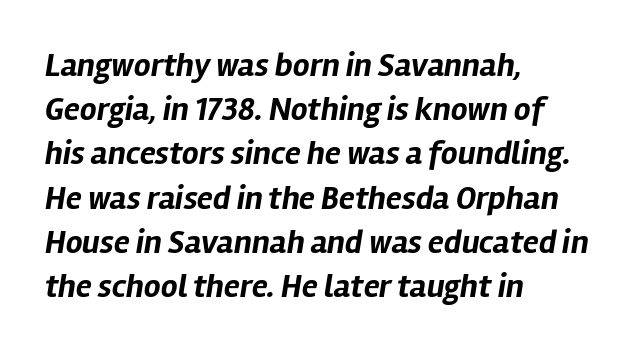
{"italic": "yes", "lean": "right", "slant_degrees": 12, "bold": "yes", "weight": "bold", "width": "normal", "stroke_contrast": "low", "x_height": "medium", "monospaced": "no", "underline": "no", "align": "left", "line_spacing": "normal", "line_spacing_ratio": 1.34, "letter_spacing": "normal", "letter_spacing_em": 0.0, "glyph_px": 33}
